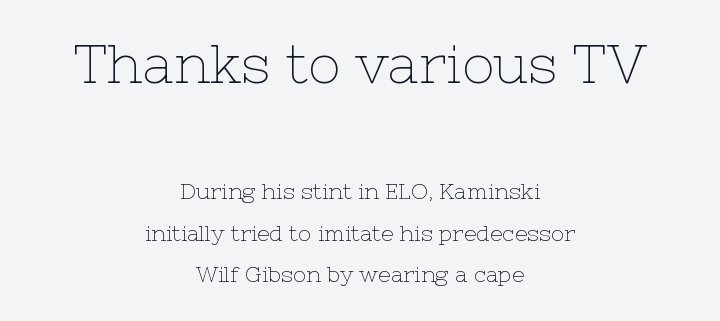
Q: Is the text bold? A: No.
Q: Is the text italic (slanted)? A: No, it is upright.
Q: Is the typeface a serif or a sans-serif typeface? A: Serif.
Q: Is the text underlined? A: No.
Q: How is the paragraph aligned? A: Centered.
Q: Is the spacing between letters normal or unusually wide? A: Normal.
Q: Which block of text is set in a larger size, the first (top) or the second (bottom)? A: The first (top) one.
Q: Width (condensed, normal, or wide)? A: Normal.
Q: Stroke contrast? A: Low.
Q: x-height? A: Medium.
Q: Monospaced? A: No.
